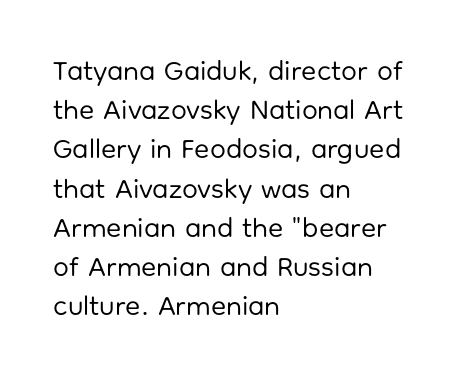
Q: Is the text bold? A: No.
Q: Is the text italic (slanted)? A: No, it is upright.
Q: Is the typeface a serif or a sans-serif typeface? A: Sans-serif.
Q: Is the text underlined? A: No.
Q: How is the paragraph aligned? A: Left-aligned.
Q: Is the spacing between letters normal or unusually wide? A: Normal.
Q: Is the spacing between lines tight, normal or loose? A: Normal.
Q: Width (condensed, normal, or wide)? A: Normal.
Q: Stroke contrast? A: Low.
Q: x-height? A: Medium.
Q: Monospaced? A: No.
